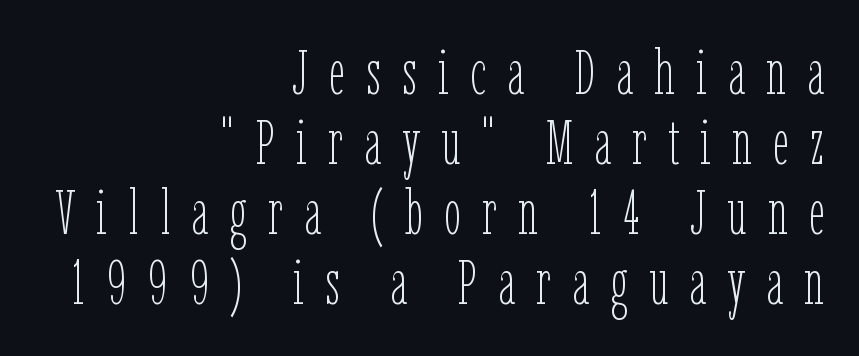
{"italic": "no", "bold": "no", "weight": "thin", "width": "condensed", "stroke_contrast": "low", "x_height": "medium", "monospaced": "no", "underline": "no", "align": "right", "line_spacing": "tight", "line_spacing_ratio": 1.13, "letter_spacing": "wide", "letter_spacing_em": 0.34, "glyph_px": 62}
